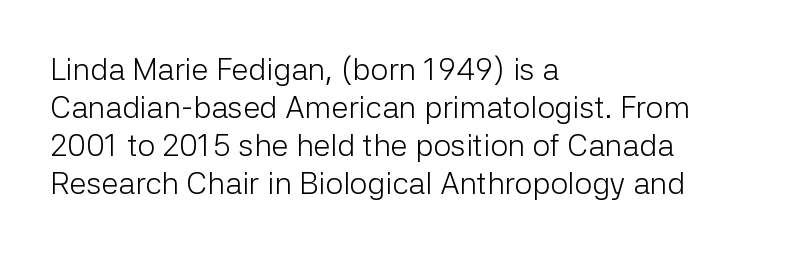
The image shows 31 px light sans-serif type, upright; set left-aligned, line spacing 1.23x, normal letter spacing, not underlined; low stroke contrast and a medium x-height.
